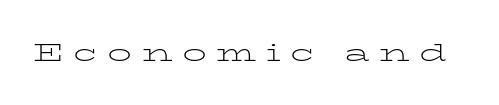
Q: Is the text bold? A: No.
Q: Is the text italic (slanted)? A: No, it is upright.
Q: Is the text underlined? A: No.
Q: Is the spacing between letters normal or unusually wide? A: Unusually wide.
